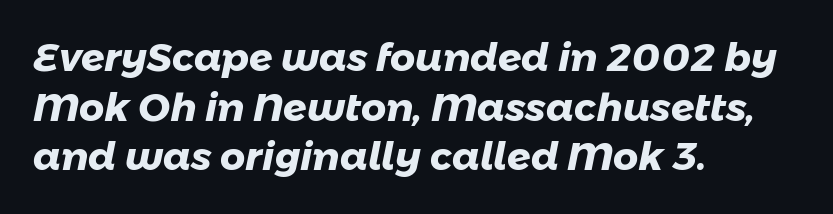
{"serif": "no", "bold": "yes", "weight": "heavy", "width": "normal", "stroke_contrast": "low", "x_height": "medium", "monospaced": "no", "underline": "no", "align": "left", "line_spacing": "normal", "line_spacing_ratio": 1.27, "letter_spacing": "normal", "letter_spacing_em": 0.0, "glyph_px": 39}
